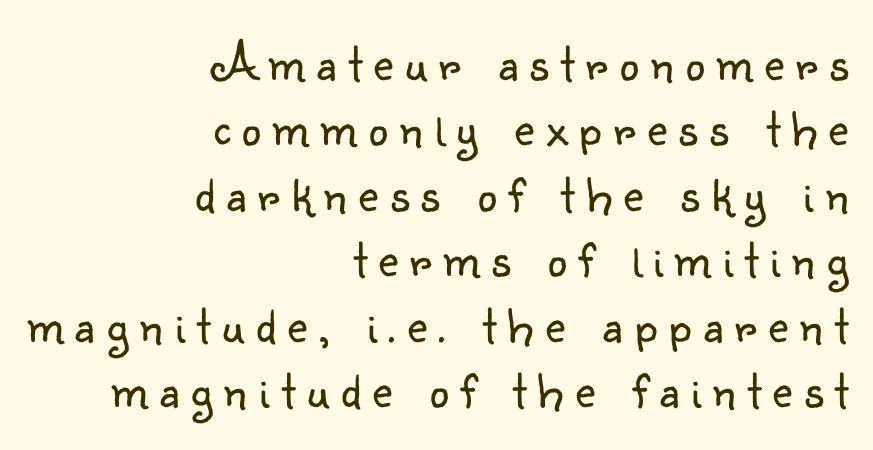
The image shows 55 px light sans-serif type, upright; set right-aligned, line spacing 1.19x, unusually wide letter spacing (+0.21 em), not underlined; low stroke contrast and a small x-height.
